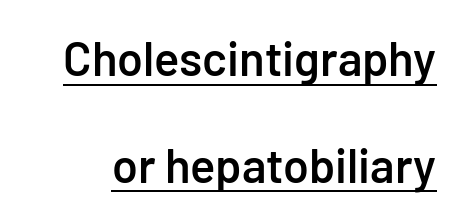
The image shows 47 px semibold sans-serif type, upright; set loose line spacing (2.27x), normal letter spacing, underlined; low stroke contrast and a medium x-height.
